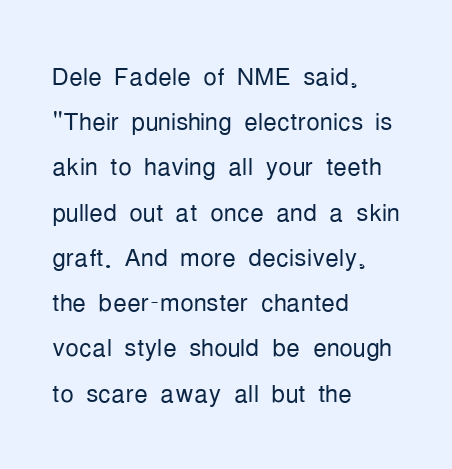
The lettering stays uniformly vertical, giving the passage a roman look. These lines stack with their left ends in a neat column. Varying glyph widths throughout — classic text-font behaviour. The rendering uses a moderate line-height, typical for paragraphs. This sample uses a sans-serif face.
